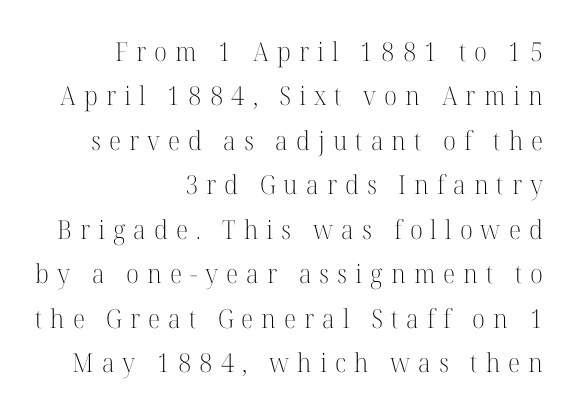
The image shows 26 px text type, upright; set right-aligned, line spacing 1.71x, unusually wide letter spacing (+0.31 em), not underlined.
